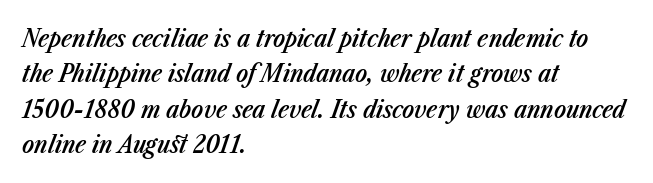
Q: Is the text bold? A: Semi-bold.
Q: Is the text italic (slanted)? A: Yes, it leans right by about 23 degrees.
Q: Is the text underlined? A: No.
Q: How is the paragraph aligned? A: Left-aligned.
Q: Is the spacing between letters normal or unusually wide? A: Normal.
Q: Is the spacing between lines tight, normal or loose? A: Normal.
